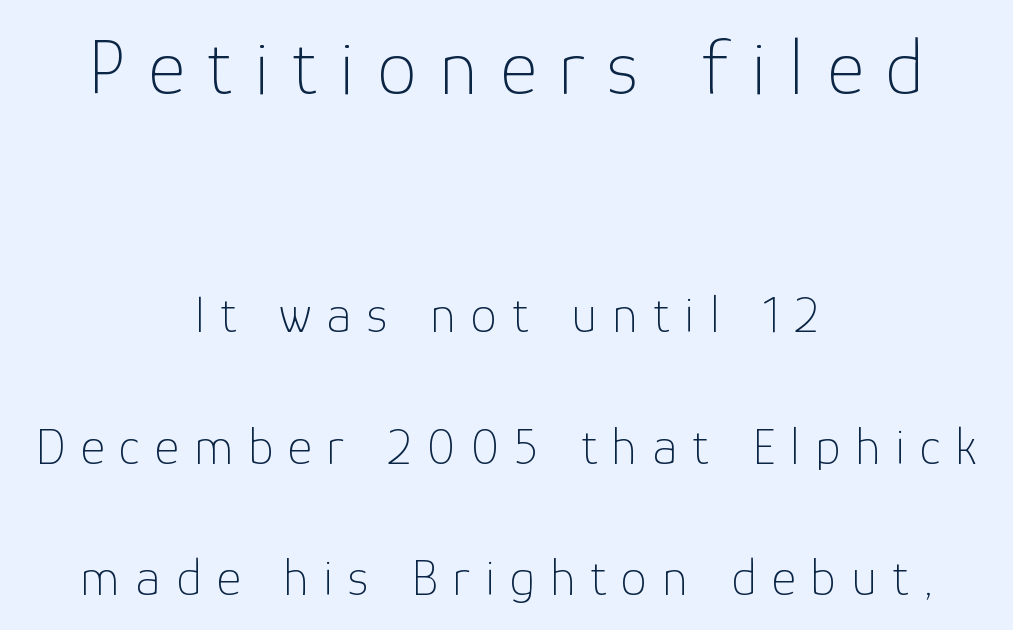
Q: Is the text bold? A: No.
Q: Is the text italic (slanted)? A: No, it is upright.
Q: Is the typeface a serif or a sans-serif typeface? A: Sans-serif.
Q: Is the text underlined? A: No.
Q: How is the paragraph aligned? A: Centered.
Q: Is the spacing between letters normal or unusually wide? A: Unusually wide.
Q: Is the spacing between lines tight, normal or loose? A: Loose.
Q: Which block of text is set in a larger size, the first (top) or the second (bottom)? A: The first (top) one.
Q: Width (condensed, normal, or wide)? A: Normal.
Q: Stroke contrast? A: Low.
Q: x-height? A: Medium.
Q: Monospaced? A: No.
